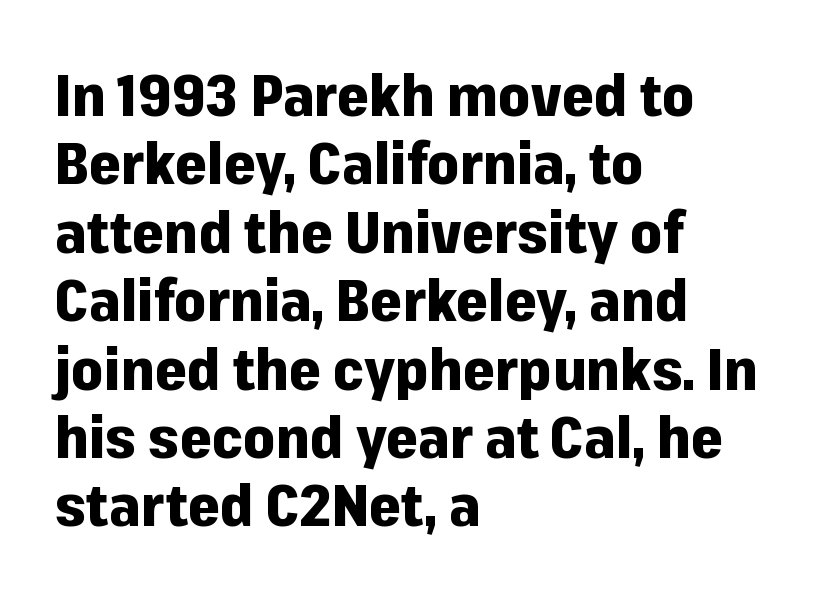
Grotesque or geometric, the face here clearly has no serifs. The specimen reads as upright at a glance. Teacher's note: observe the even left margin — that is flush-left alignment. Do the characters align in a grid? No, the font is proportional. Only glyphs here, with clear space below each row.
